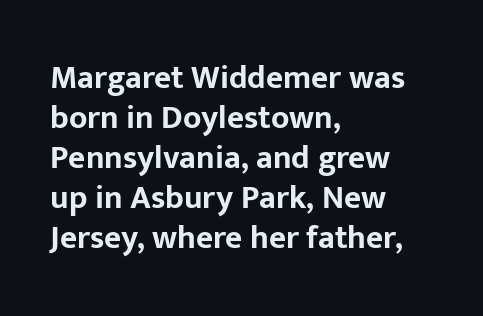
Is the type bold? Yes — the strokes are clearly thick and heavy. Each line starts at the same left margin while the right side varies. This rendering leaves character spacing at its baseline value. Rule under the text: the space is simply empty.
